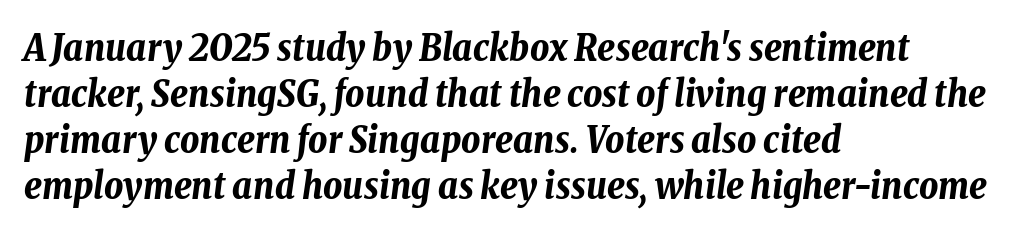
{"italic": "yes", "lean": "right", "slant_degrees": 8, "bold": "yes", "weight": "bold", "width": "condensed", "stroke_contrast": "low", "x_height": "medium", "monospaced": "no", "underline": "no", "align": "left", "line_spacing_ratio": 1.24, "letter_spacing": "normal", "letter_spacing_em": 0.0, "glyph_px": 37}
